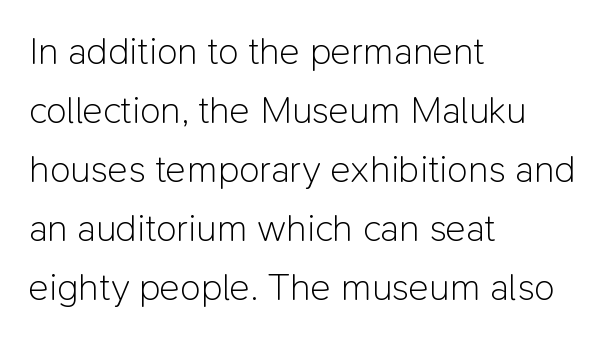
{"serif": "no", "italic": "no", "bold": "no", "weight": "light", "width": "normal", "stroke_contrast": "low", "x_height": "medium", "monospaced": "no", "underline": "no", "align": "left", "line_spacing": "normal", "line_spacing_ratio": 1.55, "letter_spacing": "normal", "letter_spacing_em": 0.0, "glyph_px": 38}
